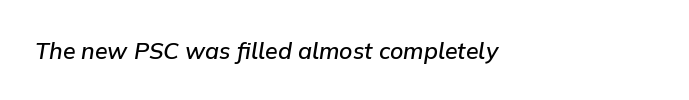
Q: Is the text bold? A: Semi-bold.
Q: Is the text italic (slanted)? A: Yes, it leans right by about 9 degrees.
Q: Is the text underlined? A: No.
Q: How is the paragraph aligned? A: Left-aligned.
Q: Is the spacing between letters normal or unusually wide? A: Normal.
